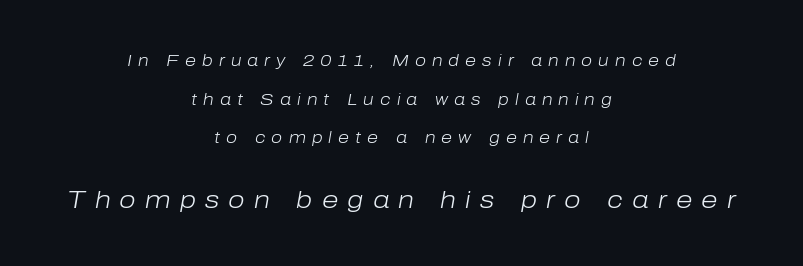
{"italic": "yes", "lean": "right", "slant_degrees": 10, "bold": "no", "underline": "no", "align": "center", "line_spacing": "loose", "line_spacing_ratio": 2.42, "letter_spacing": "wide", "letter_spacing_em": 0.38, "larger_block": "second", "size_ratio": 1.5, "glyph_px": 24}
